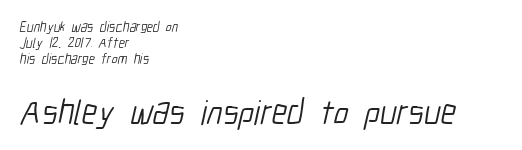
Q: Is the text bold? A: No.
Q: Is the typeface a serif or a sans-serif typeface? A: Sans-serif.
Q: Is the text underlined? A: No.
Q: How is the paragraph aligned? A: Left-aligned.
Q: Is the spacing between letters normal or unusually wide? A: Normal.
Q: Is the spacing between lines tight, normal or loose? A: Tight.
Q: Which block of text is set in a larger size, the first (top) or the second (bottom)? A: The second (bottom) one.
Q: Width (condensed, normal, or wide)? A: Condensed.
Q: Stroke contrast? A: Low.
Q: x-height? A: Medium.
Q: Monospaced? A: No.
